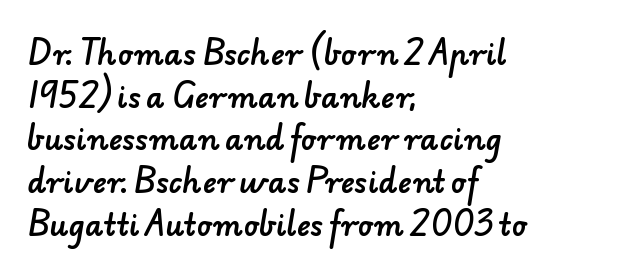
In terms of letterspacing, this is plain default setting. Leading matches the norm, producing a regular column. Here the designer chose a conventional face with non-uniform glyph widths. This rendering features lettering with no underline. Is this a sans? Yes — the strokes have no serifs. Is the block centered? No — it sits flush against the left margin.
